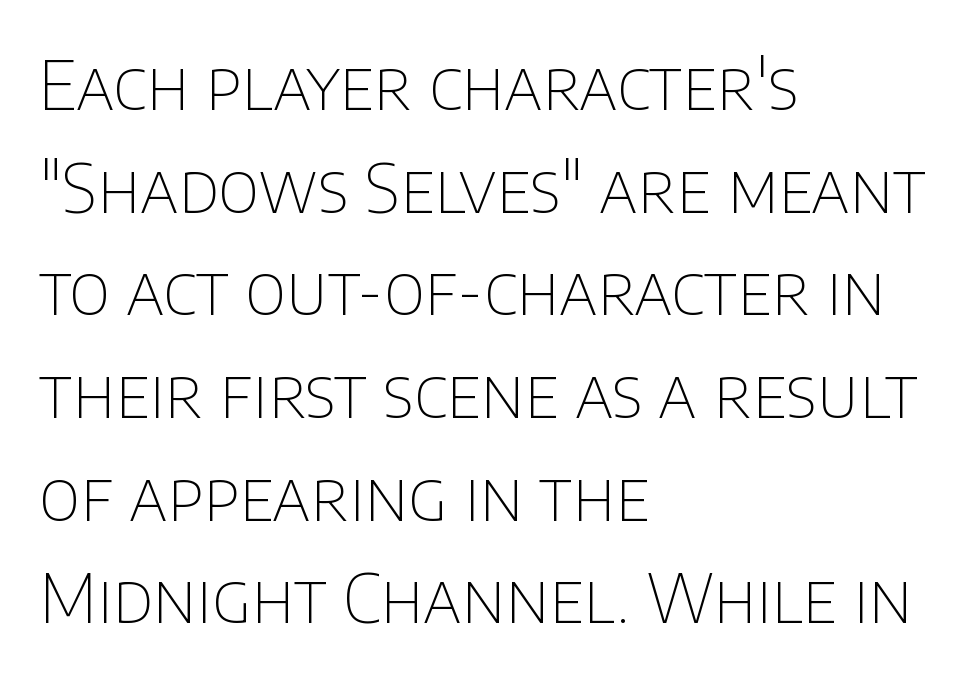
The image shows 68 px thin sans-serif type, upright; set left-aligned, normal line spacing (1.51x), normal letter spacing, not underlined; low stroke contrast and a large x-height.
